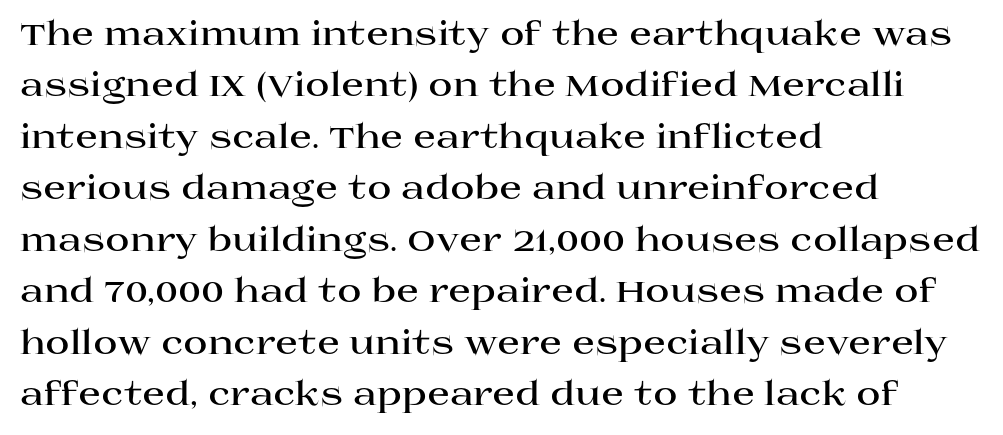
Q: Is the text bold? A: Yes.
Q: Is the text italic (slanted)? A: No, it is upright.
Q: Is the typeface a serif or a sans-serif typeface? A: Serif.
Q: Is the text underlined? A: No.
Q: How is the paragraph aligned? A: Left-aligned.
Q: Is the spacing between letters normal or unusually wide? A: Normal.
Q: Is the spacing between lines tight, normal or loose? A: Normal.
Q: Width (condensed, normal, or wide)? A: Wide.
Q: Stroke contrast? A: High.
Q: x-height? A: Large.
Q: Monospaced? A: No.
